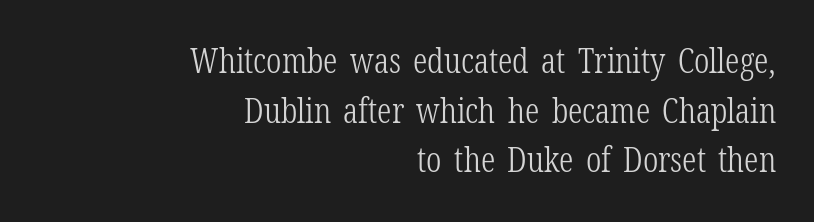
Interline gaps are of average width in this sample. This rendering uses right alignment, leaving the left contour irregular. Only glyphs here, with clear space below each row. Nobody touched the tracking dial on this one. Tall strokes in this sample are plumb rather than angled.
